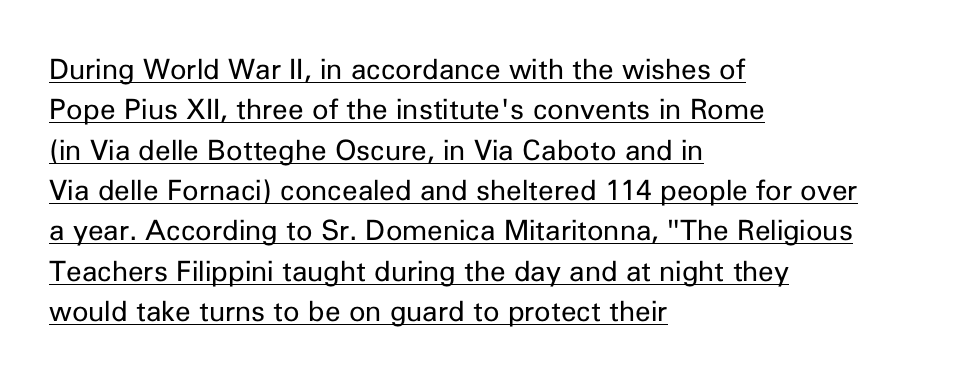
Q: Is the text bold? A: No.
Q: Is the text italic (slanted)? A: No, it is upright.
Q: Is the typeface a serif or a sans-serif typeface? A: Sans-serif.
Q: Is the text underlined? A: Yes.
Q: How is the paragraph aligned? A: Left-aligned.
Q: Is the spacing between letters normal or unusually wide? A: Normal.
Q: Is the spacing between lines tight, normal or loose? A: Normal.
Q: Width (condensed, normal, or wide)? A: Normal.
Q: Stroke contrast? A: Low.
Q: x-height? A: Medium.
Q: Monospaced? A: No.
